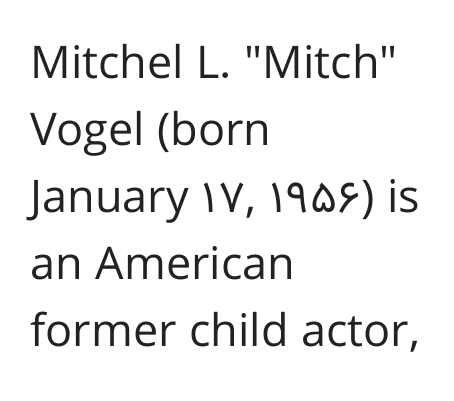
Interline gaps are of average width in this sample. These lines are rendered in a variable-pitch font. Nope, no serifs anywhere on these letters. No letter is thick-stroked: the sample isn't bold. Nothing unusual about the tracking: characters are spaced as the font intends. The lines in this sample share a left origin and differ only in where they stop.
